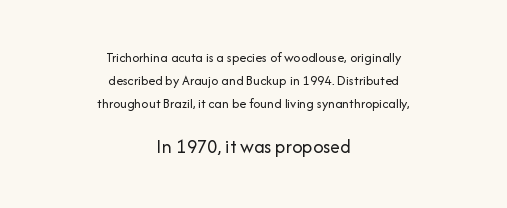
{"italic": "no", "bold": "no", "underline": "no", "align": "center", "line_spacing": "normal", "line_spacing_ratio": 1.64, "letter_spacing": "normal", "letter_spacing_em": 0.0, "larger_block": "second", "size_ratio": 1.43, "glyph_px": 20}
